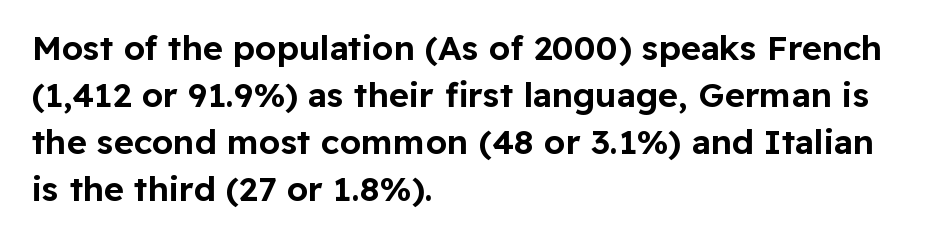
The designer left line spacing at the default. Think of a printed novel: that variable character pitch is what you see here. Ordinary non-slanted type is in use. Words float on clear page, feet unadorned.
